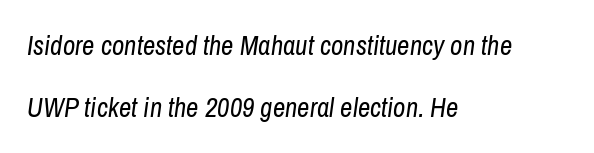
Q: Is the text bold? A: No.
Q: Is the text italic (slanted)? A: Yes, it leans right by about 8 degrees.
Q: Is the text underlined? A: No.
Q: How is the paragraph aligned? A: Left-aligned.
Q: Is the spacing between letters normal or unusually wide? A: Normal.
Q: Is the spacing between lines tight, normal or loose? A: Loose.
